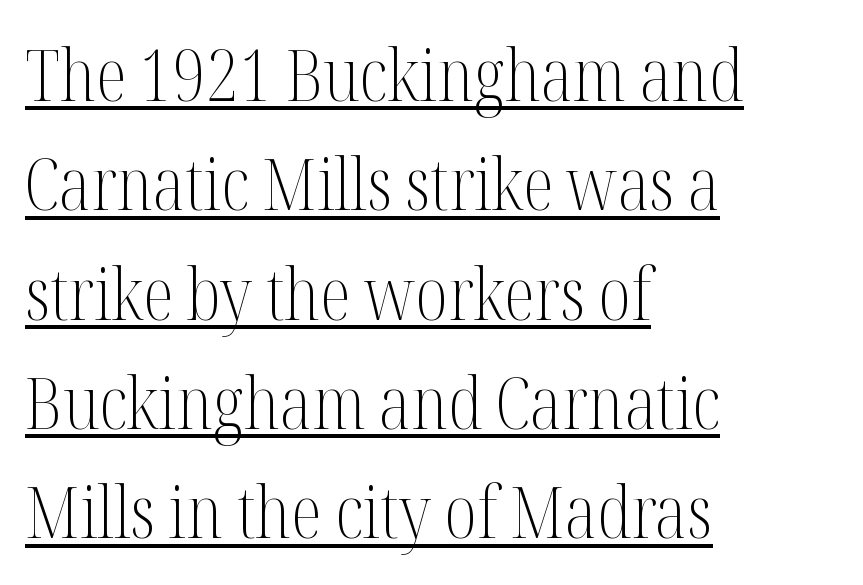
Stem width sits at or under what a default text font uses. The lettering stays uniformly vertical, giving the passage a roman look. Compared with typical paragraphs, the rows here are spaced about the same. The typesetter chose a ragged-right arrangement here. Underlined type.
